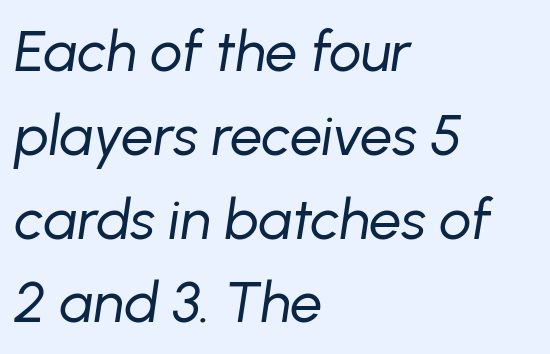
Q: Is the text bold? A: No.
Q: Is the text italic (slanted)? A: Yes, it leans right by about 8 degrees.
Q: Is the text underlined? A: No.
Q: How is the paragraph aligned? A: Left-aligned.
Q: Is the spacing between letters normal or unusually wide? A: Normal.
Q: Is the spacing between lines tight, normal or loose? A: Normal.
Q: Width (condensed, normal, or wide)? A: Normal.
Q: Stroke contrast? A: Low.
Q: x-height? A: Medium.
Q: Monospaced? A: No.
